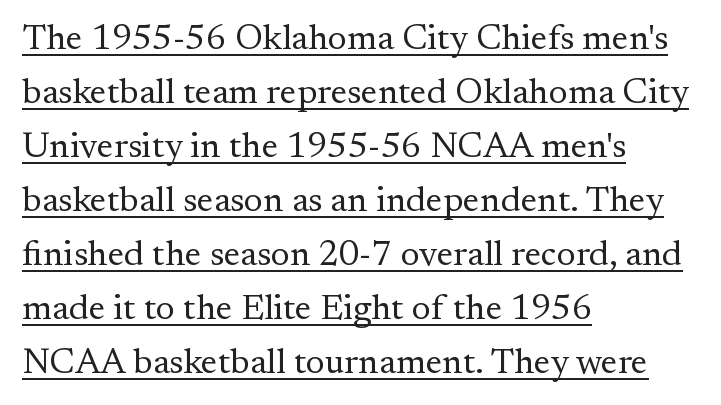
{"serif": "yes", "italic": "no", "bold": "no", "weight": "regular", "width": "normal", "stroke_contrast": "medium", "x_height": "small", "monospaced": "no", "underline": "yes", "align": "left", "line_spacing": "normal", "line_spacing_ratio": 1.5, "letter_spacing": "normal", "letter_spacing_em": 0.0, "glyph_px": 36}
